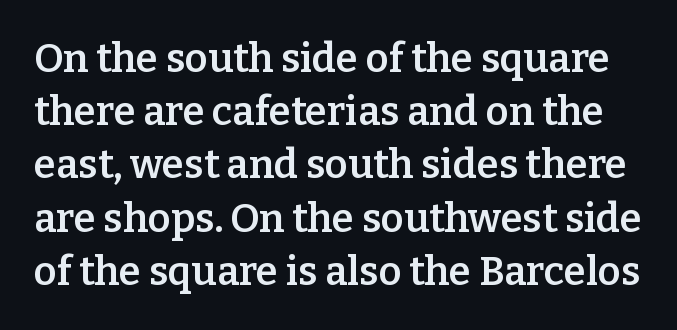
Q: Is the text bold? A: Semi-bold.
Q: Is the text italic (slanted)? A: No, it is upright.
Q: Is the typeface a serif or a sans-serif typeface? A: Serif.
Q: Is the text underlined? A: No.
Q: Is the spacing between letters normal or unusually wide? A: Normal.
Q: Is the spacing between lines tight, normal or loose? A: Normal.
Q: Width (condensed, normal, or wide)? A: Normal.
Q: Stroke contrast? A: Low.
Q: x-height? A: Medium.
Q: Monospaced? A: No.
